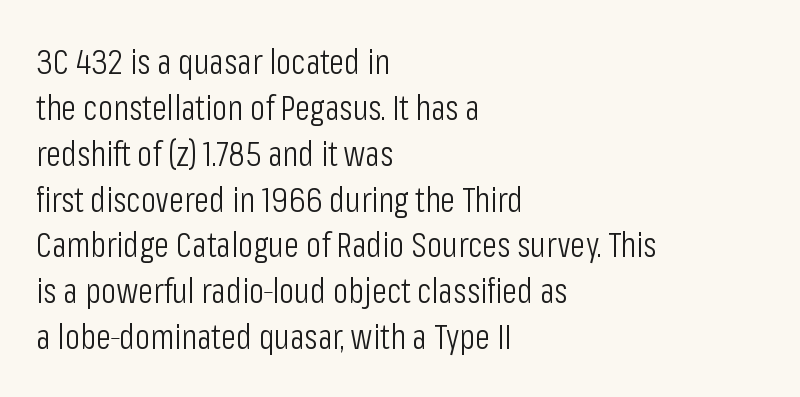
Q: Is the text bold? A: No.
Q: Is the text italic (slanted)? A: No, it is upright.
Q: Is the typeface a serif or a sans-serif typeface? A: Sans-serif.
Q: Is the text underlined? A: No.
Q: How is the paragraph aligned? A: Left-aligned.
Q: Is the spacing between letters normal or unusually wide? A: Normal.
Q: Is the spacing between lines tight, normal or loose? A: Normal.
Q: Width (condensed, normal, or wide)? A: Condensed.
Q: Stroke contrast? A: Low.
Q: x-height? A: Medium.
Q: Monospaced? A: No.
